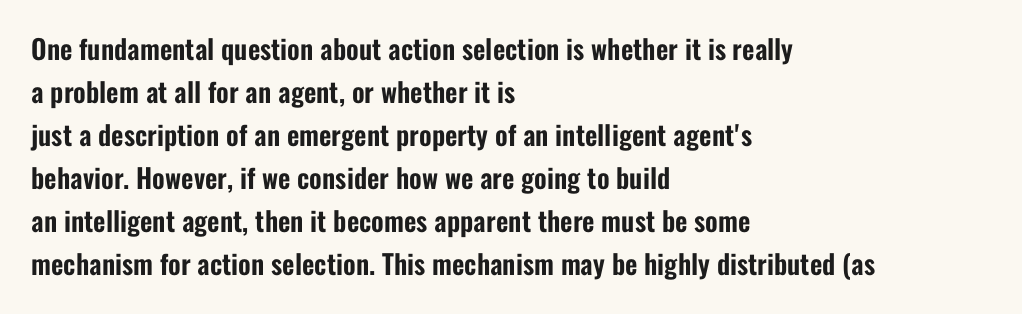
The image shows 27 px text type, upright; set left-aligned, normal line spacing (1.59x), normal letter spacing, not underlined.
